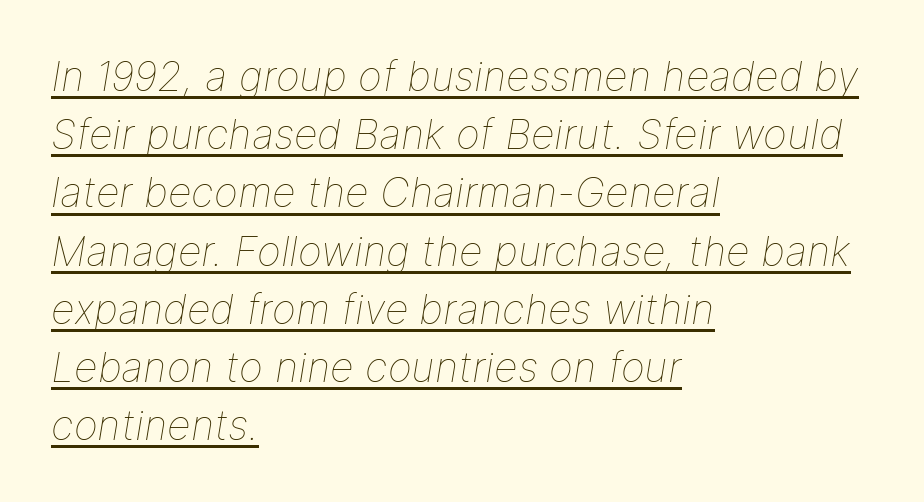
{"italic": "yes", "lean": "right", "slant_degrees": 9, "bold": "no", "weight": "thin", "width": "normal", "stroke_contrast": "low", "x_height": "medium", "monospaced": "no", "underline": "yes", "align": "left", "line_spacing": "normal", "line_spacing_ratio": 1.42, "letter_spacing": "normal", "letter_spacing_em": 0.0, "glyph_px": 41}
